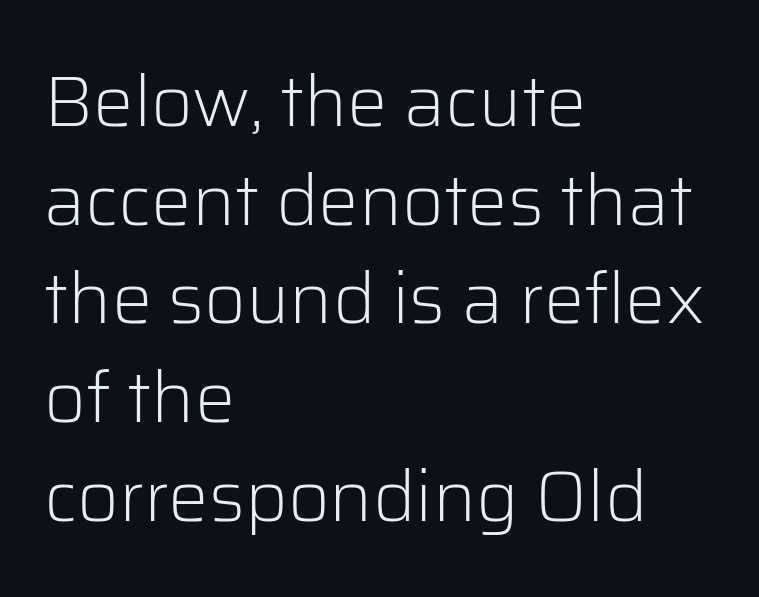
The image shows 72 px light sans-serif type, upright; set left-aligned, normal line spacing (1.37x), normal letter spacing, not underlined; low stroke contrast and a medium x-height.
